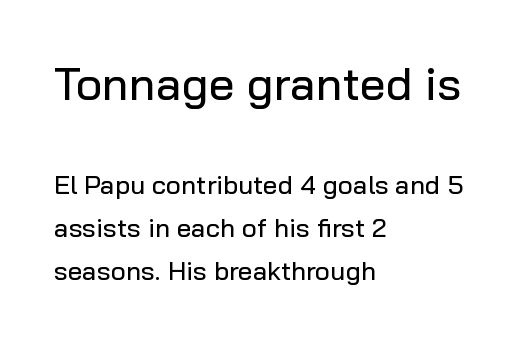
Q: Is the text italic (slanted)? A: No, it is upright.
Q: Is the typeface a serif or a sans-serif typeface? A: Sans-serif.
Q: Is the text underlined? A: No.
Q: How is the paragraph aligned? A: Left-aligned.
Q: Is the spacing between letters normal or unusually wide? A: Normal.
Q: Is the spacing between lines tight, normal or loose? A: Normal.
Q: Which block of text is set in a larger size, the first (top) or the second (bottom)? A: The first (top) one.
Q: Width (condensed, normal, or wide)? A: Normal.
Q: Stroke contrast? A: Low.
Q: x-height? A: Medium.
Q: Monospaced? A: No.
